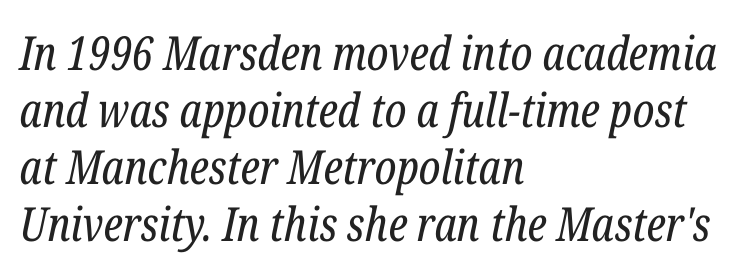
{"serif": "yes", "italic": "yes", "lean": "right", "slant_degrees": 12, "bold": "no", "weight": "regular", "width": "condensed", "stroke_contrast": "low", "x_height": "medium", "monospaced": "no", "underline": "no", "align": "left", "line_spacing_ratio": 1.21, "letter_spacing": "normal", "letter_spacing_em": 0.0, "glyph_px": 47}
